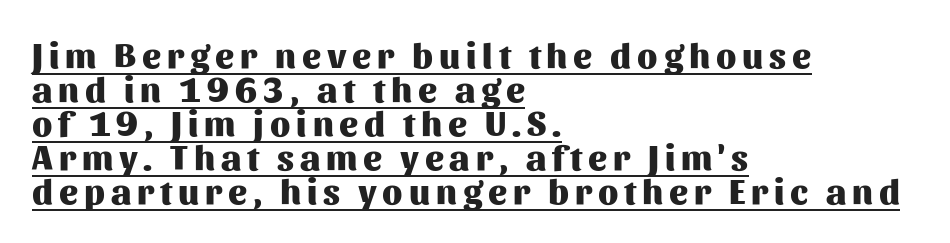
The image shows 35 px heavy sans-serif type, upright; set left-aligned, tight line spacing (0.97x), underlined; medium stroke contrast and a medium x-height.
